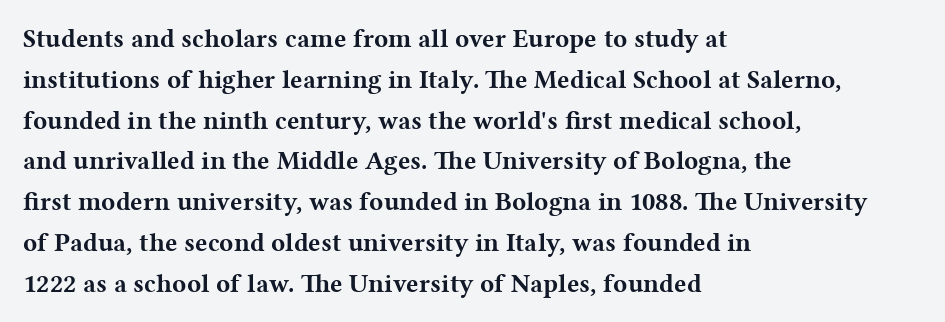
Q: Is the text bold? A: Yes.
Q: Is the text italic (slanted)? A: No, it is upright.
Q: Is the text underlined? A: No.
Q: How is the paragraph aligned? A: Left-aligned.
Q: Is the spacing between letters normal or unusually wide? A: Normal.
Q: Is the spacing between lines tight, normal or loose? A: Normal.
